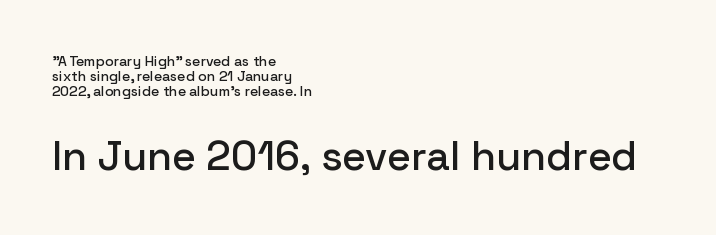
Q: Is the text italic (slanted)? A: No, it is upright.
Q: Is the typeface a serif or a sans-serif typeface? A: Sans-serif.
Q: Is the text underlined? A: No.
Q: How is the paragraph aligned? A: Left-aligned.
Q: Is the spacing between letters normal or unusually wide? A: Normal.
Q: Is the spacing between lines tight, normal or loose? A: Tight.
Q: Which block of text is set in a larger size, the first (top) or the second (bottom)? A: The second (bottom) one.
Q: Width (condensed, normal, or wide)? A: Normal.
Q: Stroke contrast? A: Low.
Q: x-height? A: Medium.
Q: Monospaced? A: No.
